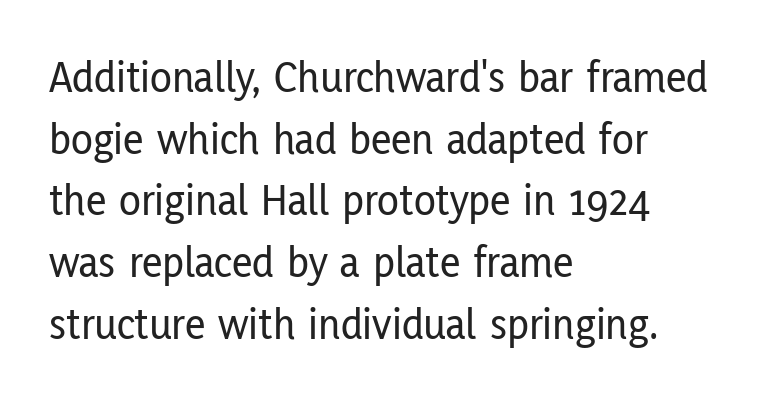
{"serif": "no", "italic": "no", "width": "condensed", "stroke_contrast": "low", "x_height": "medium", "monospaced": "no", "underline": "no", "align": "left", "line_spacing": "normal", "line_spacing_ratio": 1.37, "letter_spacing": "normal", "letter_spacing_em": 0.0, "glyph_px": 45}
